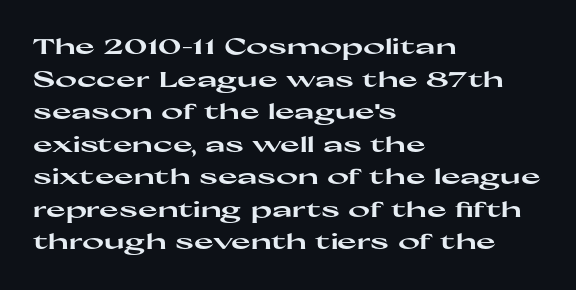
The rendering anchors every line to the left-hand side. In terms of posture, this sample is upright. This sample uses plain, unmodified letter spacing. The gap between lines stays unmarked.
